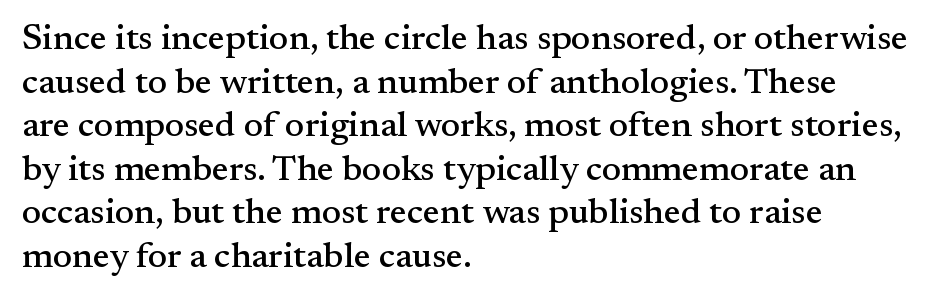
Q: Is the text italic (slanted)? A: No, it is upright.
Q: Is the typeface a serif or a sans-serif typeface? A: Serif.
Q: Is the text underlined? A: No.
Q: How is the paragraph aligned? A: Left-aligned.
Q: Is the spacing between letters normal or unusually wide? A: Normal.
Q: Width (condensed, normal, or wide)? A: Normal.
Q: Stroke contrast? A: Medium.
Q: x-height? A: Small.
Q: Monospaced? A: No.
